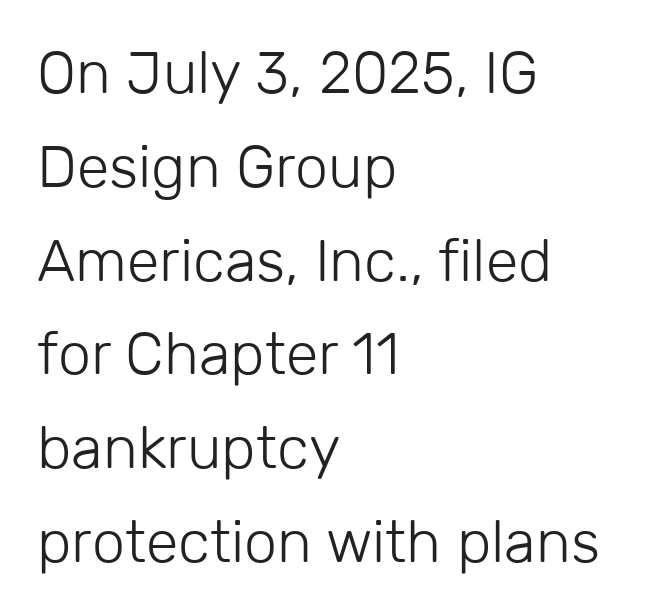
Nothing sits at the stroke ends, so this counts as sans-serif. Short note: letters normally spaced. Posture: vertical. No chunkiness to these letters — they're not bold. The compositor pushed each line to the left boundary.
